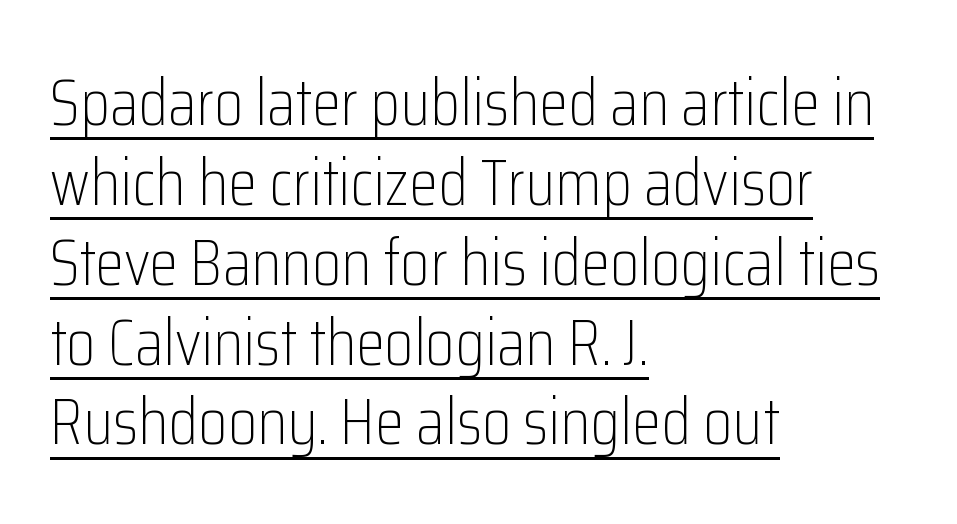
The image shows 66 px light, condensed sans-serif type, upright; set left-aligned, line spacing 1.21x, normal letter spacing, underlined; low stroke contrast and a medium x-height.
